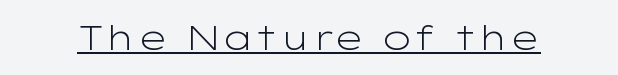
Q: Is the text bold? A: No.
Q: Is the text italic (slanted)? A: No, it is upright.
Q: Is the typeface a serif or a sans-serif typeface? A: Sans-serif.
Q: Is the text underlined? A: Yes.
Q: Is the spacing between letters normal or unusually wide? A: Normal.
Q: Width (condensed, normal, or wide)? A: Wide.
Q: Stroke contrast? A: Low.
Q: x-height? A: Medium.
Q: Monospaced? A: No.
